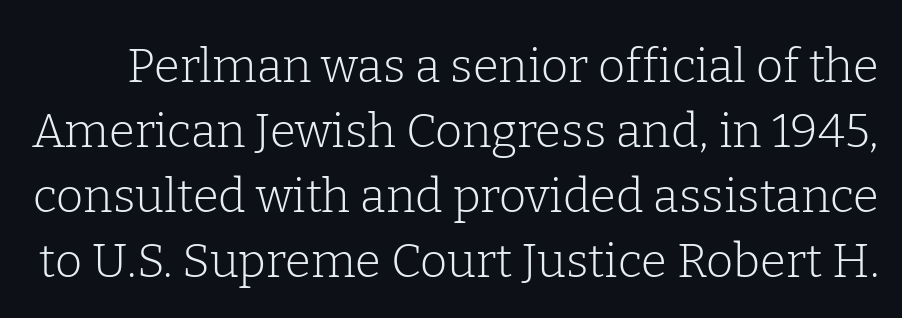
The image shows 47 px light serif type, upright; set normal line spacing (1.38x), normal letter spacing, not underlined; low stroke contrast and a medium x-height.
